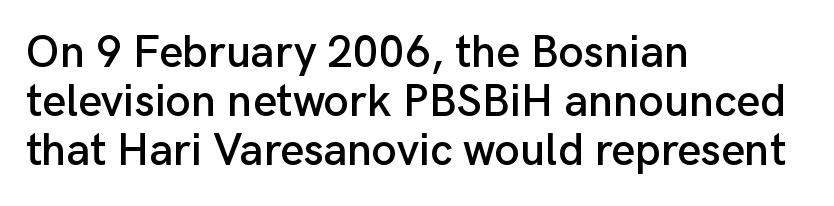
How are the letters spaced? Ordinarily, with no added tracking. If you drew a line through each stem, it would be perfectly vertical. The face used here is a sans, in the tradition of grotesques and geometrics. Note the varied advance widths — an 'i' is clearly narrower than an 'm'. The glyphs are unaccompanied by any horizontal stroke below them.
